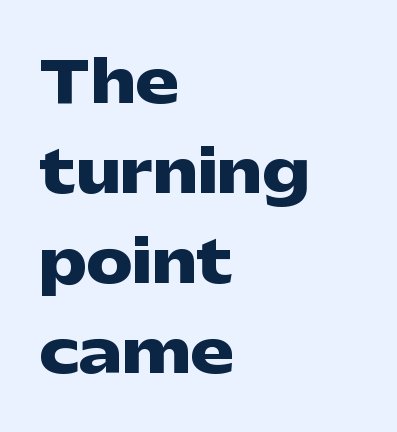
Q: Is the text bold? A: Yes.
Q: Is the text italic (slanted)? A: No, it is upright.
Q: Is the typeface a serif or a sans-serif typeface? A: Sans-serif.
Q: Is the text underlined? A: No.
Q: How is the paragraph aligned? A: Left-aligned.
Q: Is the spacing between letters normal or unusually wide? A: Normal.
Q: Is the spacing between lines tight, normal or loose? A: Normal.
Q: Width (condensed, normal, or wide)? A: Wide.
Q: Stroke contrast? A: Low.
Q: x-height? A: Medium.
Q: Monospaced? A: No.
